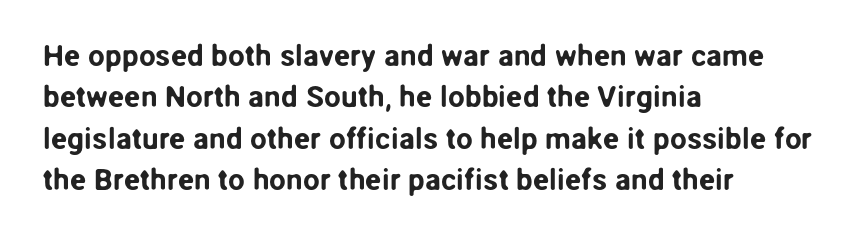
The image shows 30 px sans-serif type, upright; set left-aligned, normal line spacing (1.38x), normal letter spacing, not underlined; low stroke contrast and a medium x-height.
